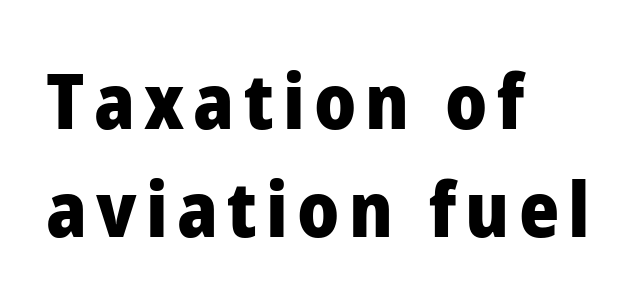
Q: Is the text bold? A: Yes.
Q: Is the text italic (slanted)? A: No, it is upright.
Q: Is the typeface a serif or a sans-serif typeface? A: Sans-serif.
Q: Is the text underlined? A: No.
Q: How is the paragraph aligned? A: Left-aligned.
Q: Is the spacing between lines tight, normal or loose? A: Normal.
Q: Width (condensed, normal, or wide)? A: Normal.
Q: Stroke contrast? A: Low.
Q: x-height? A: Medium.
Q: Monospaced? A: No.
